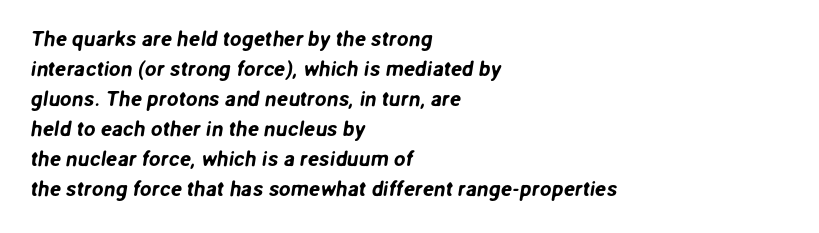
Q: Is the text underlined? A: No.
Q: How is the paragraph aligned? A: Left-aligned.
Q: Is the spacing between letters normal or unusually wide? A: Normal.
Q: Is the spacing between lines tight, normal or loose? A: Normal.
